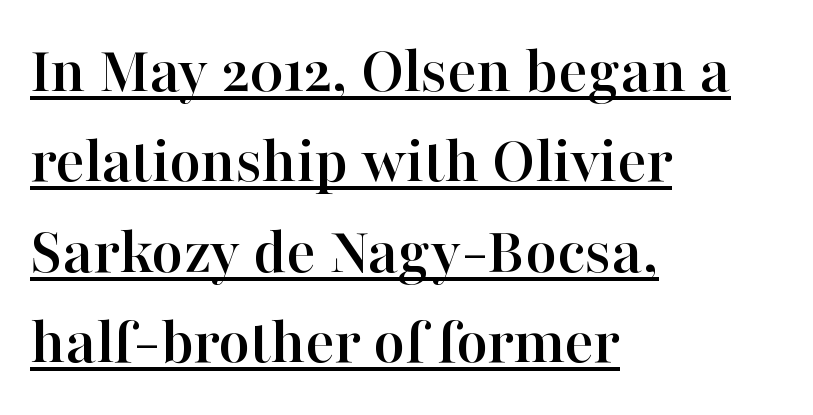
Q: Is the text italic (slanted)? A: No, it is upright.
Q: Is the typeface a serif or a sans-serif typeface? A: Serif.
Q: Is the text underlined? A: Yes.
Q: How is the paragraph aligned? A: Left-aligned.
Q: Is the spacing between letters normal or unusually wide? A: Normal.
Q: Is the spacing between lines tight, normal or loose? A: Normal.
Q: Width (condensed, normal, or wide)? A: Normal.
Q: Stroke contrast? A: High.
Q: x-height? A: Medium.
Q: Monospaced? A: No.
